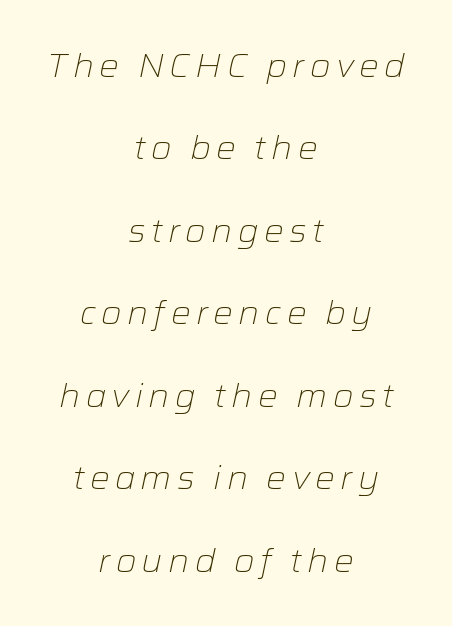
{"italic": "yes", "lean": "right", "slant_degrees": 12, "bold": "no", "weight": "light", "width": "normal", "stroke_contrast": "low", "x_height": "medium", "monospaced": "no", "underline": "no", "align": "center", "line_spacing": "loose", "line_spacing_ratio": 2.5, "glyph_px": 33}
